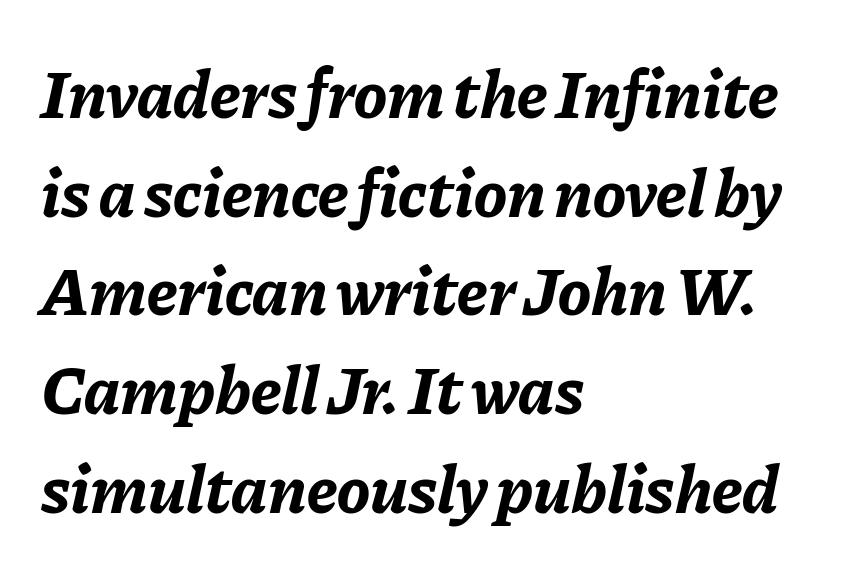
{"italic": "yes", "lean": "right", "slant_degrees": 11, "bold": "yes", "weight": "bold", "width": "normal", "stroke_contrast": "low", "x_height": "medium", "monospaced": "no", "underline": "no", "align": "left", "line_spacing": "normal", "line_spacing_ratio": 1.43, "letter_spacing": "normal", "letter_spacing_em": 0.0, "glyph_px": 69}
